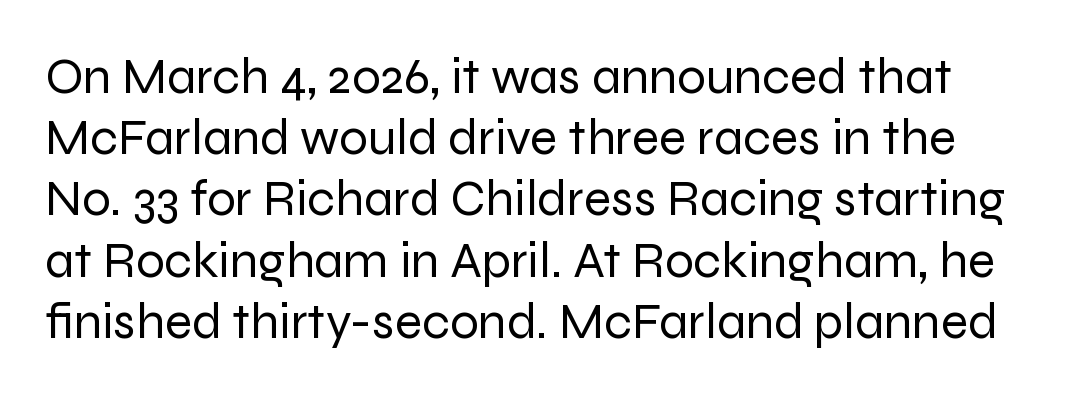
Q: Is the text bold? A: No.
Q: Is the text italic (slanted)? A: No, it is upright.
Q: Is the typeface a serif or a sans-serif typeface? A: Sans-serif.
Q: Is the text underlined? A: No.
Q: Is the spacing between letters normal or unusually wide? A: Normal.
Q: Width (condensed, normal, or wide)? A: Normal.
Q: Stroke contrast? A: Low.
Q: x-height? A: Medium.
Q: Monospaced? A: No.
